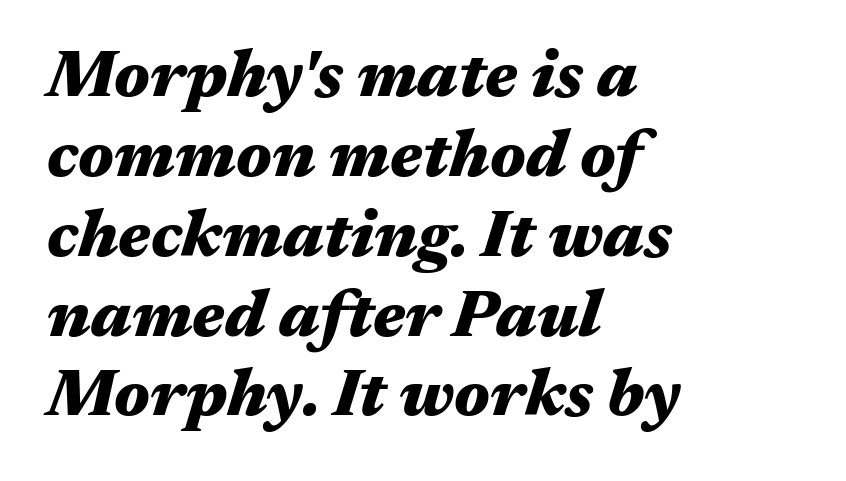
A full-strength bold gives these letters their thick strokes. Is the block centered? No — it sits flush against the left margin. Students, note that the glyphs here touch the page at normal intervals. These lines were composed using italics. Is this a fixed-width face? No — the glyphs have proportional, varying widths. Type without underlining.
